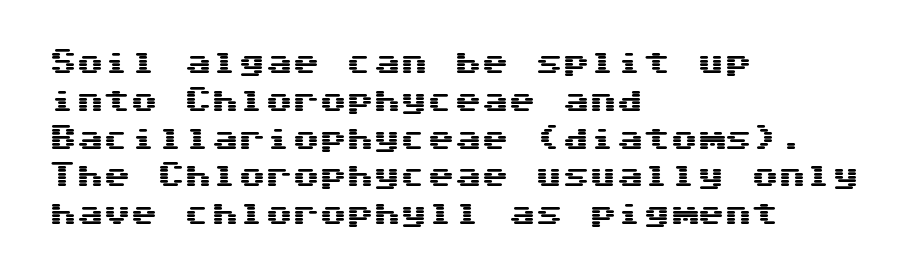
The ragged edge is on the right, which tells us the setting is flush left. Underline: absent. Does the leading feel generous? No, just average. The type is set solid horizontally, with unmodified tracking.
